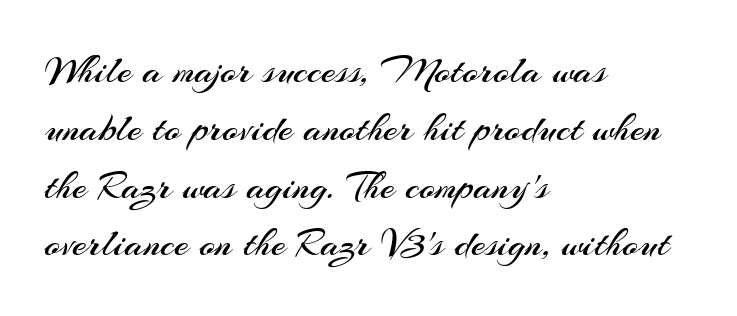
Q: Is the text bold? A: No.
Q: Is the text italic (slanted)? A: Yes.
Q: Is the typeface a serif or a sans-serif typeface? A: Sans-serif.
Q: Is the text underlined? A: No.
Q: How is the paragraph aligned? A: Left-aligned.
Q: Is the spacing between letters normal or unusually wide? A: Normal.
Q: Is the spacing between lines tight, normal or loose? A: Normal.
Q: Width (condensed, normal, or wide)? A: Normal.
Q: Stroke contrast? A: Medium.
Q: x-height? A: Small.
Q: Monospaced? A: No.
